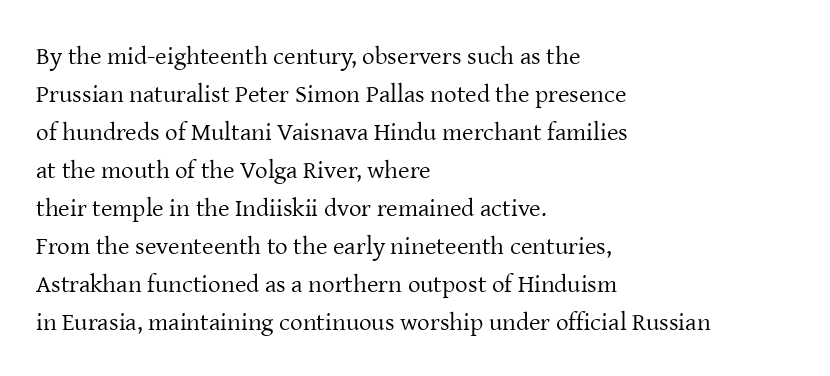
{"italic": "no", "bold": "no", "underline": "no", "align": "left", "line_spacing": "normal", "line_spacing_ratio": 1.52, "letter_spacing": "normal", "letter_spacing_em": 0.0, "glyph_px": 25}
